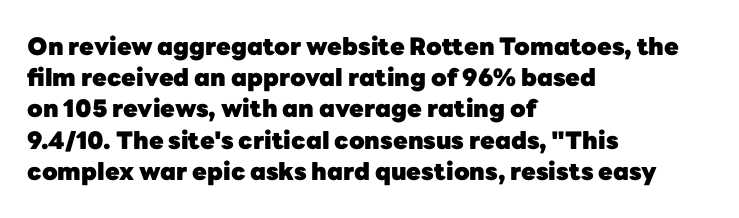
Q: Is the text bold? A: Yes.
Q: Is the text italic (slanted)? A: No, it is upright.
Q: Is the text underlined? A: No.
Q: How is the paragraph aligned? A: Left-aligned.
Q: Is the spacing between letters normal or unusually wide? A: Normal.
Q: Is the spacing between lines tight, normal or loose? A: Normal.
